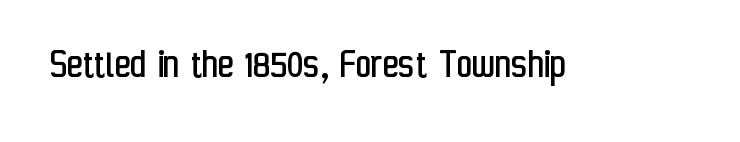
There is no visible air inserted between adjacent glyphs. The face used here is proportionally spaced, like ordinary book or web type. Descenders are the only things crossing below the line. Is this a sans? Yes — the strokes have no serifs. These lines were composed using upright roman letters. Nothing heavy about these letters — not bold at all.
